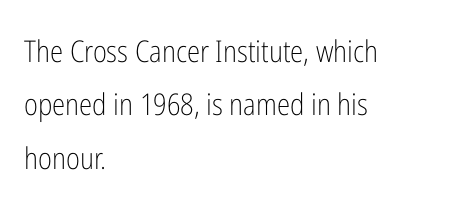
The image shows 30 px light, condensed sans-serif type, upright; set left-aligned, line spacing 1.78x, normal letter spacing, not underlined; low stroke contrast and a medium x-height.
